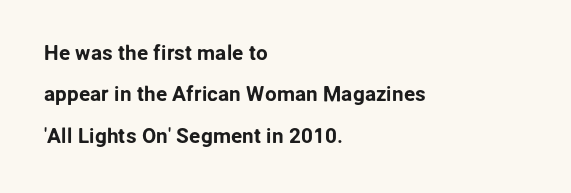
The image shows 21 px text type, upright; set left-aligned, loose line spacing (1.97x), normal letter spacing, not underlined.
